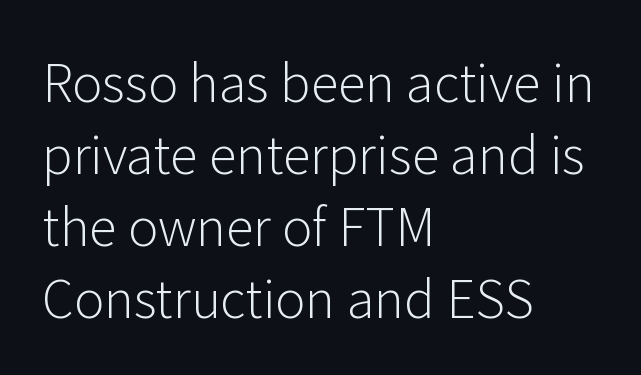
Q: Is the text bold? A: No.
Q: Is the text italic (slanted)? A: No, it is upright.
Q: Is the typeface a serif or a sans-serif typeface? A: Sans-serif.
Q: Is the text underlined? A: No.
Q: How is the paragraph aligned? A: Left-aligned.
Q: Is the spacing between letters normal or unusually wide? A: Normal.
Q: Is the spacing between lines tight, normal or loose? A: Normal.
Q: Width (condensed, normal, or wide)? A: Normal.
Q: Stroke contrast? A: Low.
Q: x-height? A: Medium.
Q: Monospaced? A: No.
